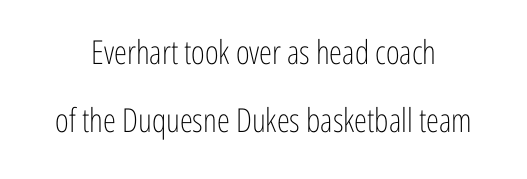
Plain, unruled lines of type. Each letter keeps its own natural width here, so spacing adapts to shape. A typesetter would call this leading open, well beyond the default. Rendered with straight, roman letterforms. The letters carry no serifs — their stems end cleanly without finishing strokes.
